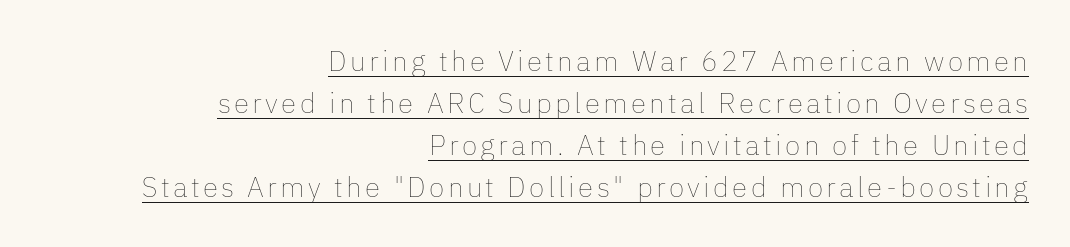
Q: Is the text bold? A: No.
Q: Is the text italic (slanted)? A: No, it is upright.
Q: Is the text underlined? A: Yes.
Q: How is the paragraph aligned? A: Right-aligned.
Q: Is the spacing between lines tight, normal or loose? A: Normal.
Q: Width (condensed, normal, or wide)? A: Normal.
Q: Stroke contrast? A: Low.
Q: x-height? A: Medium.
Q: Monospaced? A: No.
